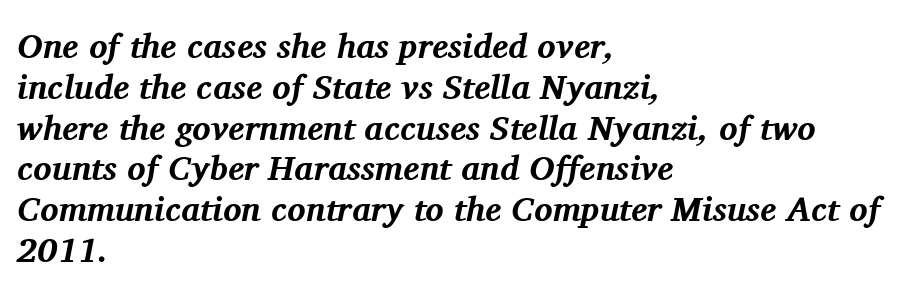
Q: Is the text bold? A: Yes.
Q: Is the text italic (slanted)? A: Yes, it leans right by about 11 degrees.
Q: Is the typeface a serif or a sans-serif typeface? A: Serif.
Q: Is the text underlined? A: No.
Q: How is the paragraph aligned? A: Left-aligned.
Q: Is the spacing between letters normal or unusually wide? A: Normal.
Q: Width (condensed, normal, or wide)? A: Normal.
Q: Stroke contrast? A: Medium.
Q: x-height? A: Medium.
Q: Monospaced? A: No.
